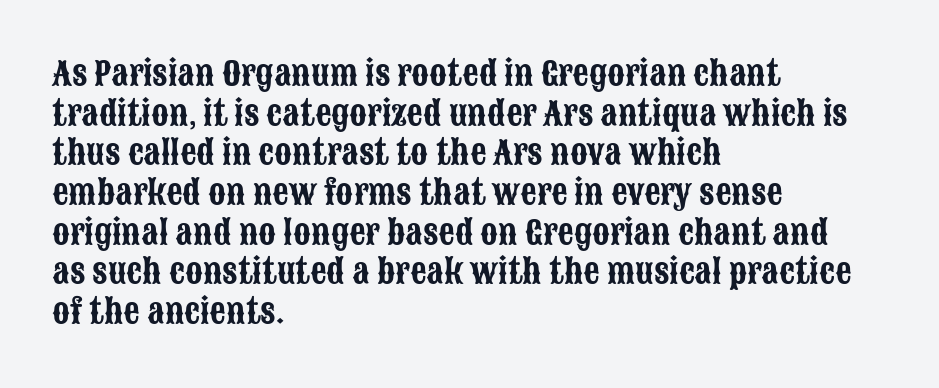
The image shows 32 px condensed sans-serif type, upright; set left-aligned, line spacing 1.24x, normal letter spacing, not underlined; low stroke contrast and a large x-height.
